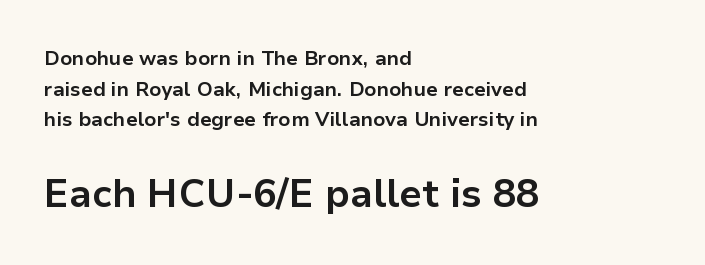
{"serif": "no", "italic": "no", "bold": "yes", "weight": "bold", "width": "normal", "stroke_contrast": "low", "x_height": "medium", "monospaced": "no", "underline": "no", "align": "left", "line_spacing": "normal", "line_spacing_ratio": 1.53, "letter_spacing": "normal", "letter_spacing_em": 0.0, "larger_block": "second", "size_ratio": 1.95, "glyph_px": 39}
